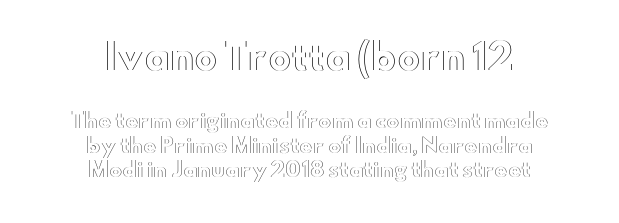
Caption: standard tracking, unaltered. The rendering uses natural spacing where letterforms have individual widths. Neither beginnings nor endings align; midpoints do. Only glyphs here, with clear space below each row. The earlier block is typeset at a bigger size than the later block.
